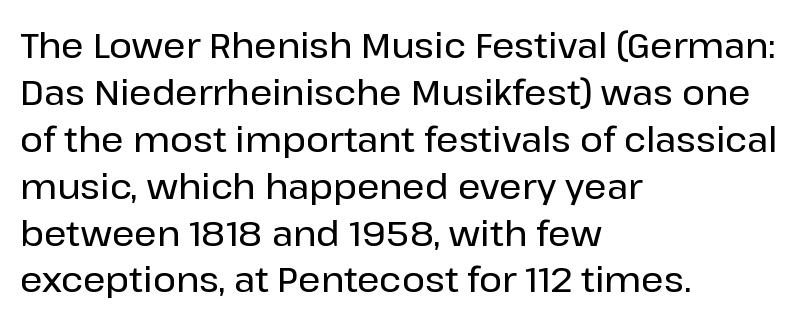
The image shows 35 px sans-serif type, upright; set left-aligned, normal line spacing (1.34x), normal letter spacing, not underlined; low stroke contrast and a medium x-height.
